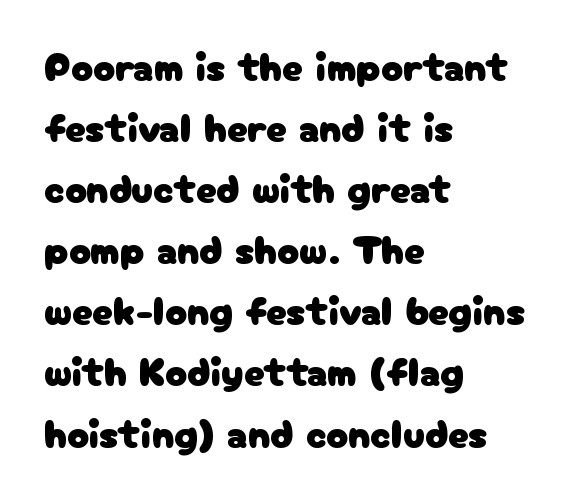
Rendered with straight, roman letterforms. Anything drawn beneath the words? Only blank space. Vertical spacing — default. The typesetter chose a ragged-right arrangement here.
